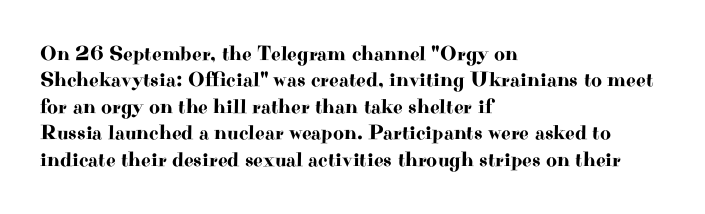
The image shows 21 px text type, upright; set left-aligned, normal line spacing (1.26x), normal letter spacing, not underlined.
